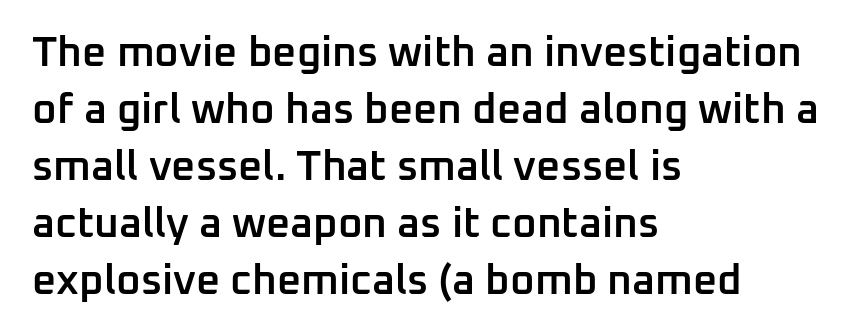
Q: Is the text bold? A: Semi-bold.
Q: Is the text italic (slanted)? A: No, it is upright.
Q: Is the typeface a serif or a sans-serif typeface? A: Sans-serif.
Q: Is the text underlined? A: No.
Q: How is the paragraph aligned? A: Left-aligned.
Q: Is the spacing between letters normal or unusually wide? A: Normal.
Q: Is the spacing between lines tight, normal or loose? A: Normal.
Q: Width (condensed, normal, or wide)? A: Normal.
Q: Stroke contrast? A: Low.
Q: x-height? A: Medium.
Q: Monospaced? A: No.
